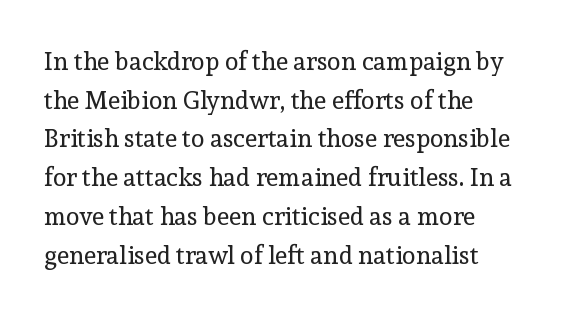
The image shows 25 px text type, upright; set left-aligned, normal line spacing (1.55x), normal letter spacing, not underlined.
